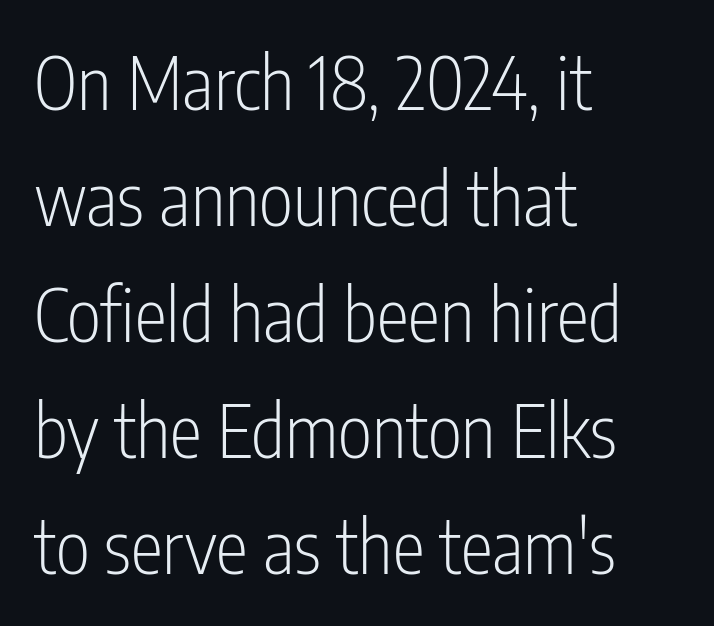
Q: Is the text bold? A: No.
Q: Is the text italic (slanted)? A: No, it is upright.
Q: Is the typeface a serif or a sans-serif typeface? A: Sans-serif.
Q: Is the text underlined? A: No.
Q: How is the paragraph aligned? A: Left-aligned.
Q: Is the spacing between letters normal or unusually wide? A: Normal.
Q: Is the spacing between lines tight, normal or loose? A: Normal.
Q: Width (condensed, normal, or wide)? A: Condensed.
Q: Stroke contrast? A: Low.
Q: x-height? A: Medium.
Q: Monospaced? A: No.
